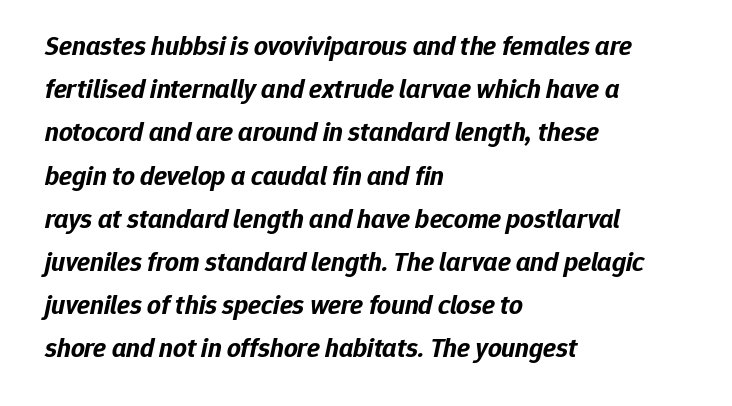
{"italic": "yes", "lean": "right", "slant_degrees": 12, "bold": "yes", "underline": "no", "align": "left", "line_spacing": "normal", "line_spacing_ratio": 1.6, "letter_spacing": "normal", "letter_spacing_em": 0.0, "glyph_px": 27}
